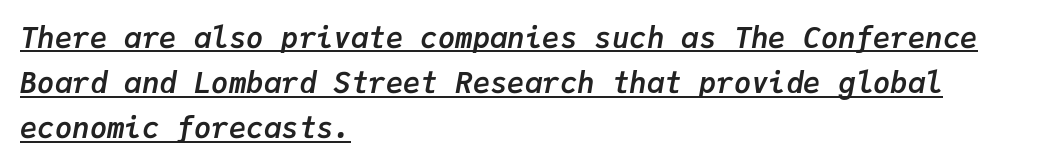
{"italic": "yes", "lean": "right", "slant_degrees": 9, "bold": "yes", "weight": "semibold", "width": "normal", "stroke_contrast": "low", "x_height": "medium", "monospaced": "yes", "underline": "yes", "align": "left", "line_spacing": "normal", "line_spacing_ratio": 1.56, "letter_spacing": "normal", "letter_spacing_em": 0.0, "glyph_px": 29}
